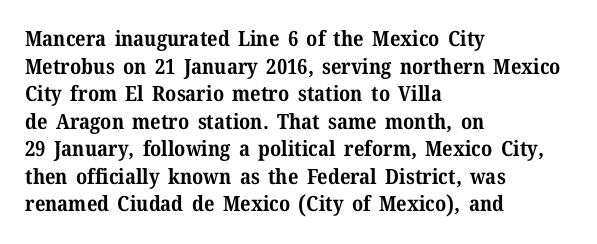
{"italic": "no", "bold": "yes", "underline": "no", "align": "left", "line_spacing": "normal", "line_spacing_ratio": 1.31, "letter_spacing": "normal", "letter_spacing_em": 0.0, "glyph_px": 21}
